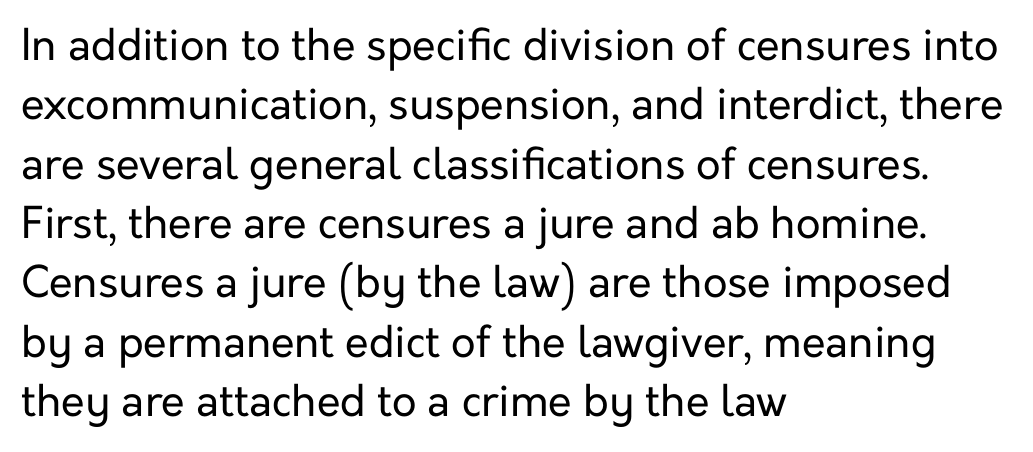
Are there feet on the stems? There aren't — it's a sans. The passage shown is typed in a proportional face where columns would drift. These lines keep a tight, regular rhythm from letter to letter. The letters stand upright; this is a roman face. Where is the straight margin? On the left. Normally led — the rows are evenly, conventionally spaced.
